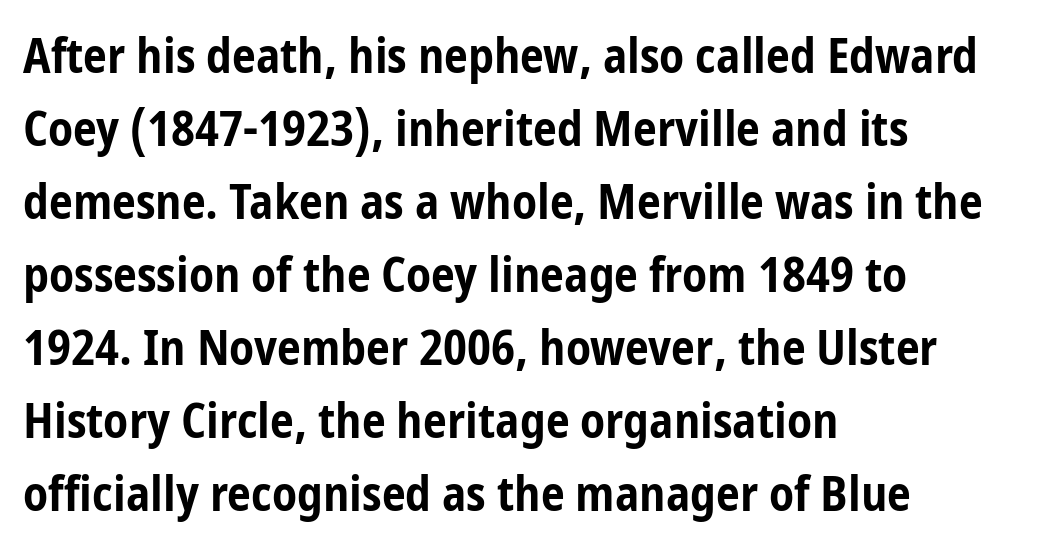
{"serif": "no", "italic": "no", "bold": "yes", "weight": "bold", "width": "condensed", "stroke_contrast": "low", "x_height": "medium", "monospaced": "no", "underline": "no", "align": "left", "line_spacing": "normal", "line_spacing_ratio": 1.52, "letter_spacing": "normal", "letter_spacing_em": 0.0, "glyph_px": 48}
